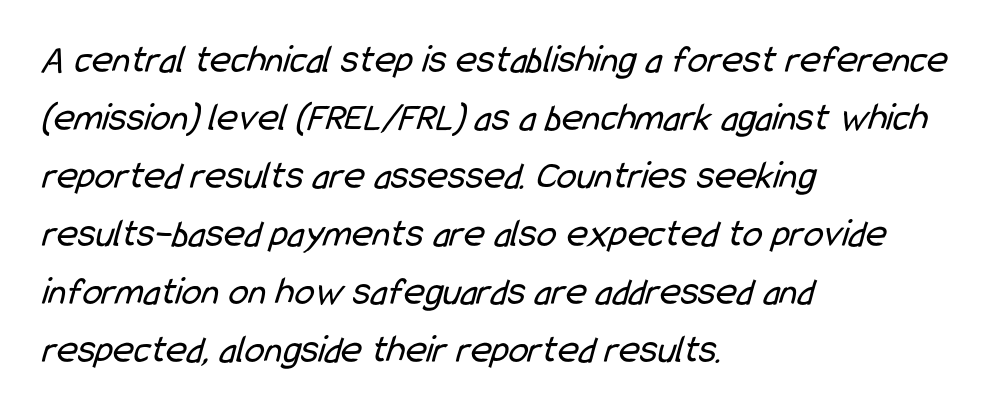
These lines are rendered in a variable-pitch font. These lines keep a tight, regular rhythm from letter to letter. Layout note: lines flush left. If you measured baseline to baseline, you'd find a middling distance. The space directly below the letters is spotless. Examine the stroke ends and you'll find no serifs.
